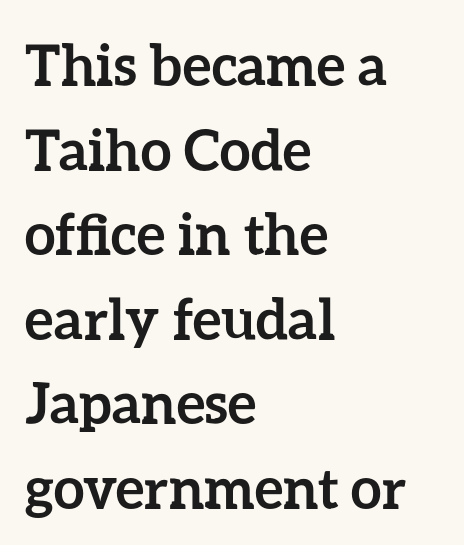
Thick stems and heavy bowls — unmistakably bold. Character widths vary here, with narrow letters taking less room than wide ones. This rendering uses left alignment, leaving the right contour irregular. Does the leading feel generous? No, just average. The letterforms sit shoulder to shoulder at normal distance.
